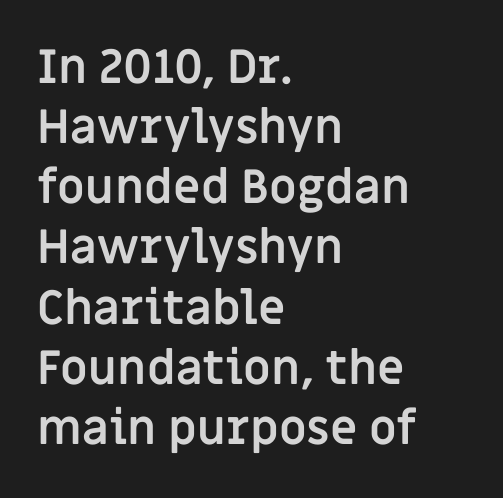
Varying glyph widths throughout — classic text-font behaviour. Rendered with straight, roman letterforms. Students, this is bold: see how much ink each stroke carries. Caption: multi-line text, flush left, ragged right.
